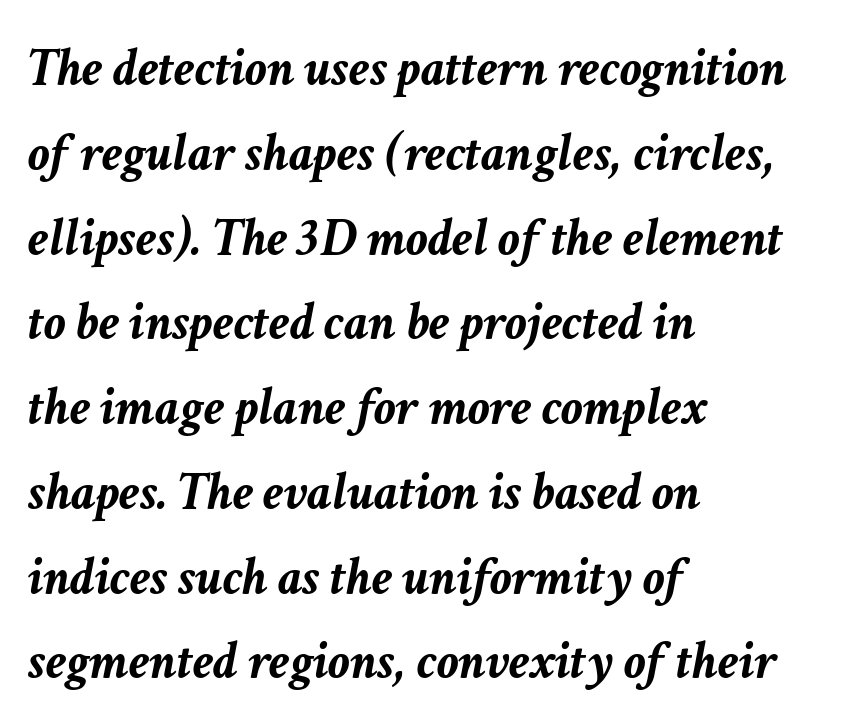
Q: Is the text bold? A: Yes.
Q: Is the text italic (slanted)? A: Yes, it leans right by about 11 degrees.
Q: Is the text underlined? A: No.
Q: How is the paragraph aligned? A: Left-aligned.
Q: Is the spacing between letters normal or unusually wide? A: Normal.
Q: Is the spacing between lines tight, normal or loose? A: Normal.
Q: Width (condensed, normal, or wide)? A: Normal.
Q: Stroke contrast? A: Low.
Q: x-height? A: Medium.
Q: Monospaced? A: No.
